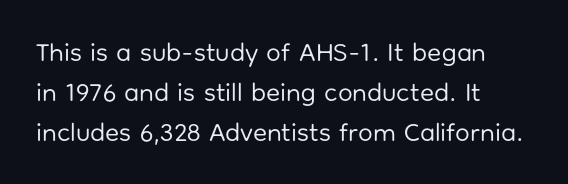
{"italic": "no", "bold": "no", "underline": "no", "align": "left", "line_spacing": "normal", "line_spacing_ratio": 1.53, "letter_spacing": "normal", "letter_spacing_em": 0.0, "glyph_px": 26}
